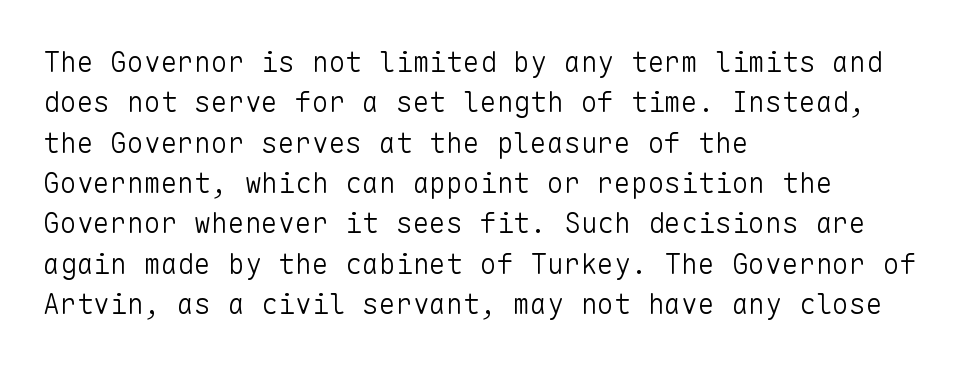
The image shows 28 px light sans-serif type, upright, monospaced; set left-aligned, normal line spacing (1.44x), normal letter spacing, not underlined; low stroke contrast and a medium x-height.
